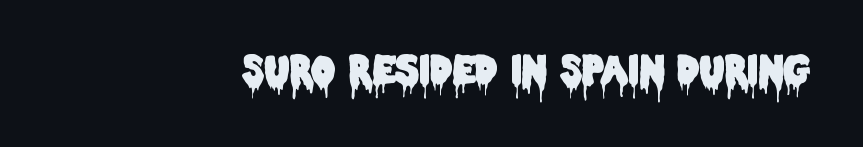
{"serif": "no", "italic": "no", "width": "condensed", "stroke_contrast": "low", "x_height": "large", "monospaced": "no", "underline": "no", "letter_spacing": "normal", "letter_spacing_em": 0.0, "glyph_px": 38}
